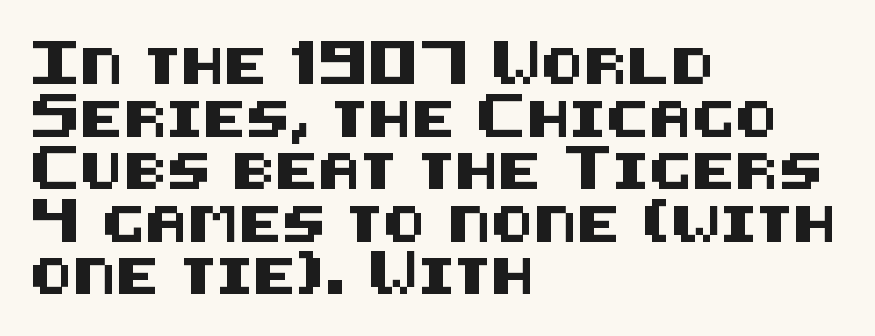
The image shows 36 px sans-serif type, upright; set left-aligned, normal line spacing (1.46x), normal letter spacing, not underlined; medium stroke contrast and a large x-height.
